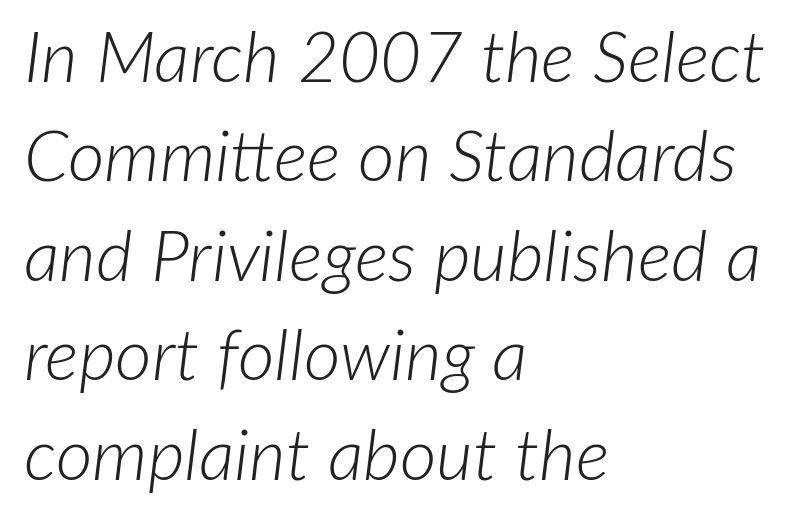
The image shows 71 px light type, italic (leaning right); set left-aligned, normal line spacing (1.4x), normal letter spacing, not underlined; low stroke contrast and a medium x-height.
